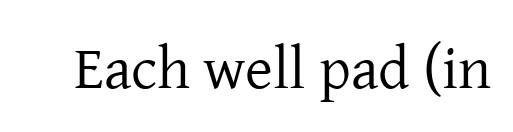
Q: Is the text bold? A: No.
Q: Is the text italic (slanted)? A: No, it is upright.
Q: Is the typeface a serif or a sans-serif typeface? A: Serif.
Q: Is the text underlined? A: No.
Q: Is the spacing between letters normal or unusually wide? A: Normal.
Q: Width (condensed, normal, or wide)? A: Normal.
Q: Stroke contrast? A: Low.
Q: x-height? A: Medium.
Q: Monospaced? A: No.
